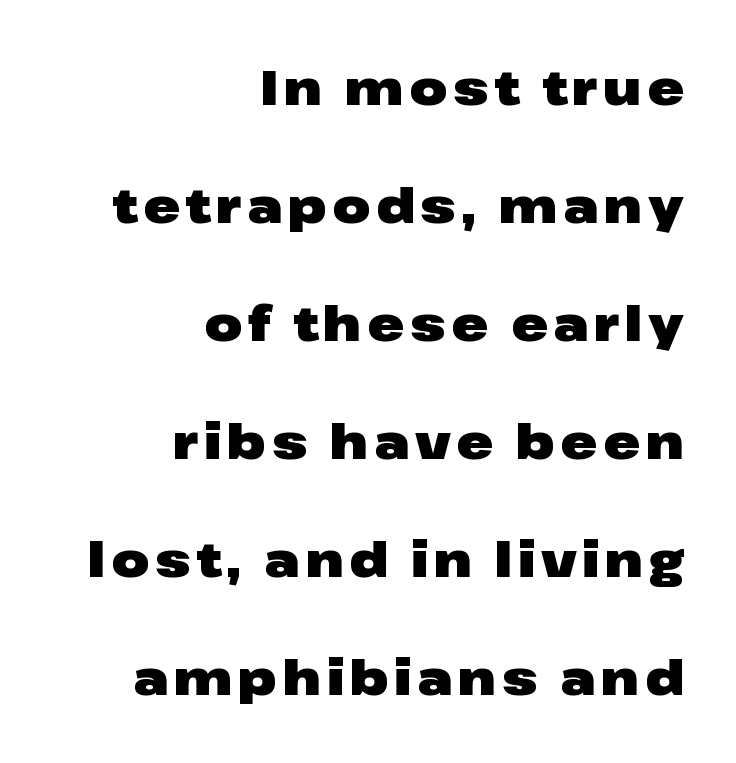
The image shows 49 px heavy, wide sans-serif type, upright; set right-aligned, loose line spacing (2.41x), not underlined; low stroke contrast and a medium x-height.
